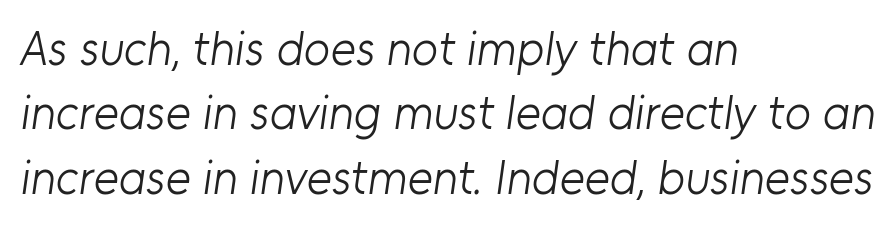
Q: Is the text bold? A: No.
Q: Is the typeface a serif or a sans-serif typeface? A: Sans-serif.
Q: Is the text underlined? A: No.
Q: How is the paragraph aligned? A: Left-aligned.
Q: Is the spacing between letters normal or unusually wide? A: Normal.
Q: Is the spacing between lines tight, normal or loose? A: Normal.
Q: Width (condensed, normal, or wide)? A: Normal.
Q: Stroke contrast? A: Low.
Q: x-height? A: Medium.
Q: Monospaced? A: No.
